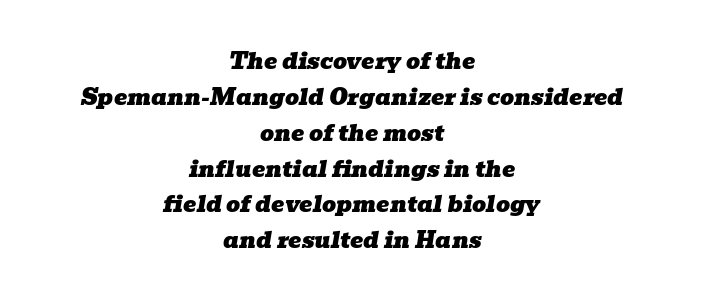
The image shows 22 px text type, italic (leaning right); set centered, normal line spacing (1.63x), normal letter spacing, not underlined.
